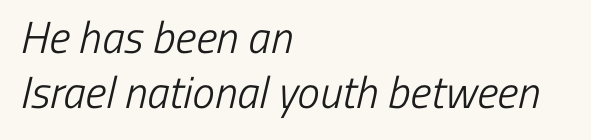
Type without underlining. One-word summary of the alignment: left. The strokes are not fattened; the text isn't bold. Check where the strokes stop: nothing finishes them off — pure sans. The rendering uses natural spacing where letterforms have individual widths. Nothing unusual about the tracking: characters are spaced as the font intends.
